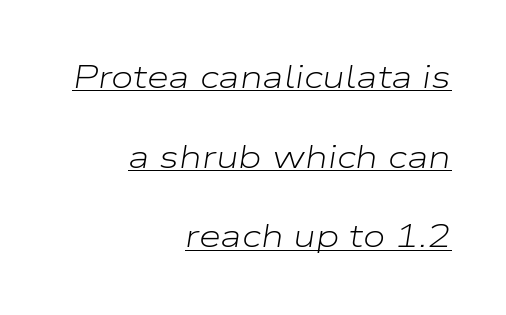
{"italic": "yes", "lean": "right", "slant_degrees": 9, "bold": "no", "weight": "light", "width": "wide", "stroke_contrast": "low", "x_height": "medium", "monospaced": "no", "underline": "yes", "align": "right", "line_spacing": "loose", "line_spacing_ratio": 2.49, "letter_spacing": "normal", "letter_spacing_em": 0.0, "glyph_px": 32}
